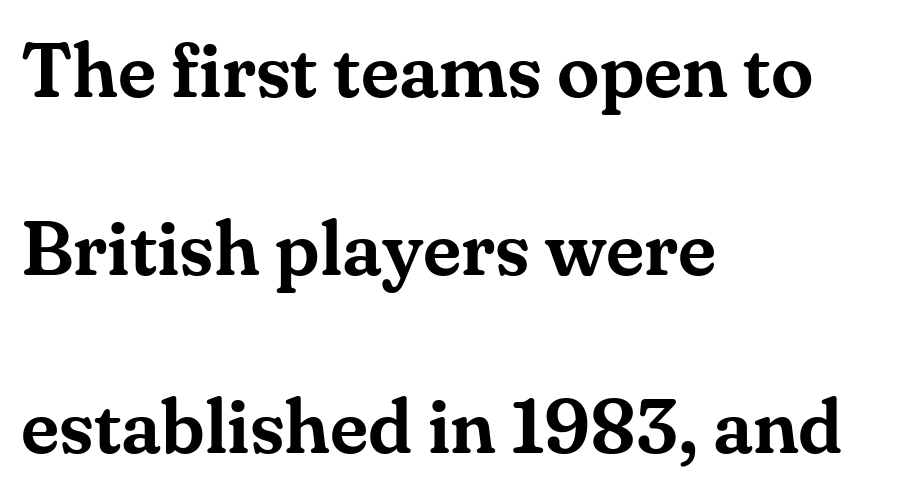
The image shows 77 px serif type, upright; set left-aligned, loose line spacing (2.31x), normal letter spacing, not underlined; medium stroke contrast and a small x-height.
